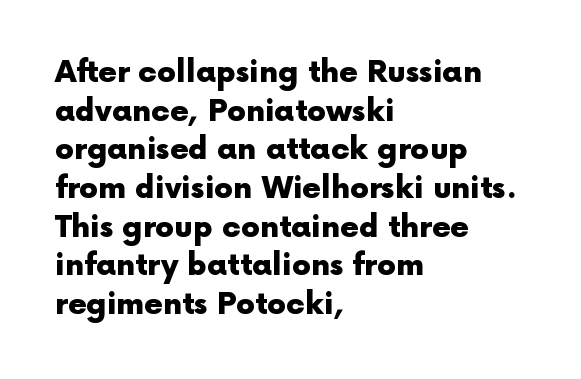
The lettering holds an erect, upright posture throughout. Underline: absent. You'd pick this weight for a headline — it's a proper bold. Nothing unusual about the tracking: characters are spaced as the font intends. The rendering anchors every line to the left-hand side. You could not count columns in this text — the font is proportionally spaced.
